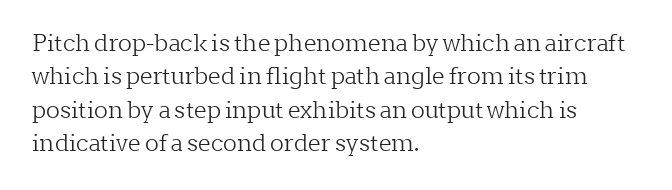
How would I describe the line gaps? Plain and ordinary. Just letters on the line, the space beneath them empty. Alignment: flush left. In terms of posture, this sample is upright.
